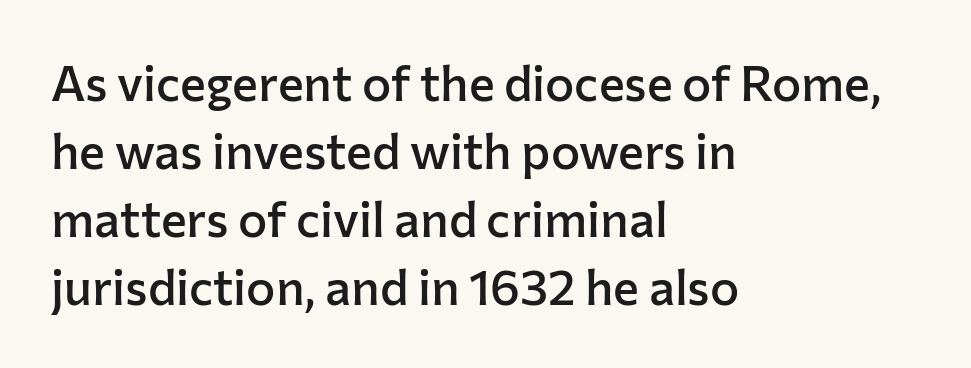
Q: Is the text bold? A: Semi-bold.
Q: Is the text italic (slanted)? A: No, it is upright.
Q: Is the typeface a serif or a sans-serif typeface? A: Sans-serif.
Q: Is the text underlined? A: No.
Q: How is the paragraph aligned? A: Left-aligned.
Q: Is the spacing between letters normal or unusually wide? A: Normal.
Q: Is the spacing between lines tight, normal or loose? A: Normal.
Q: Width (condensed, normal, or wide)? A: Normal.
Q: Stroke contrast? A: Low.
Q: x-height? A: Medium.
Q: Monospaced? A: No.
